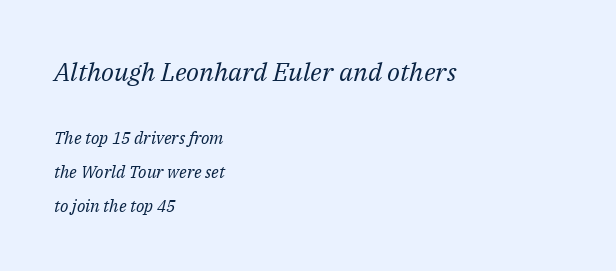
The image shows 26 px text type, italic (leaning right); set left-aligned, loose line spacing (1.98x), normal letter spacing, not underlined; the first (top) block is 1.53x larger.
